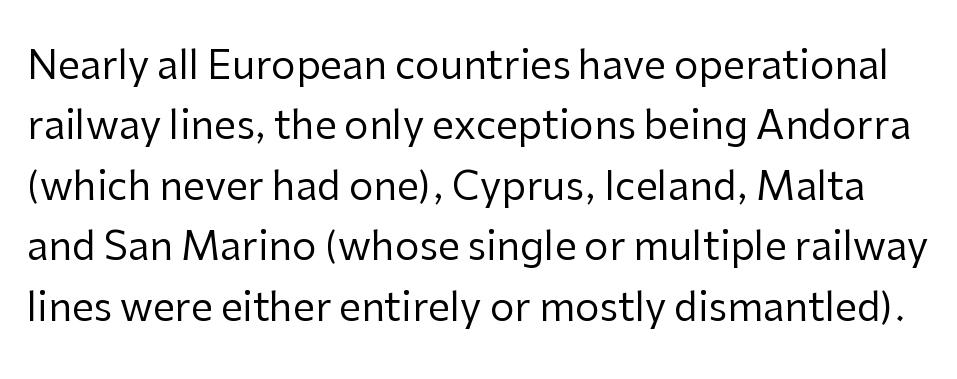
Character widths vary here, with narrow letters taking less room than wide ones. Rows of type keep a routine distance in the vertical direction. Each stroke keeps to a modest, everyday thickness or less. The typography opts for an upright posture over an oblique one.
